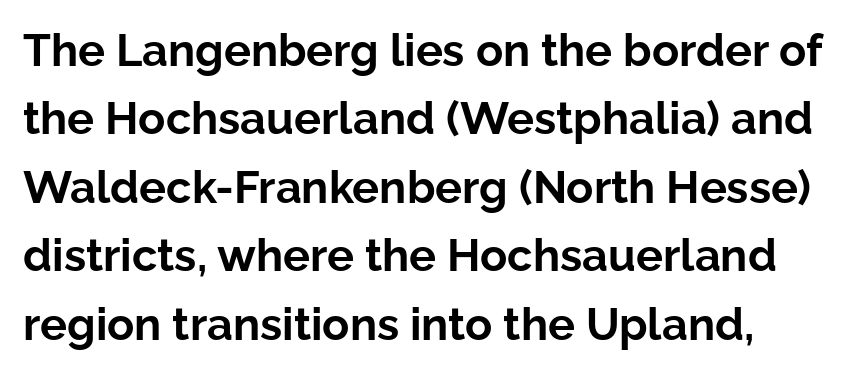
In terms of leading, this rendering sits right in the middle. The tracking reads as untouched default to a designer's eye. These lines are rendered in a variable-pitch font. These lines were composed using upright roman letters. Stroke thickness is high; the sample reads as a true bold. Words float on clear page, feet unadorned.
